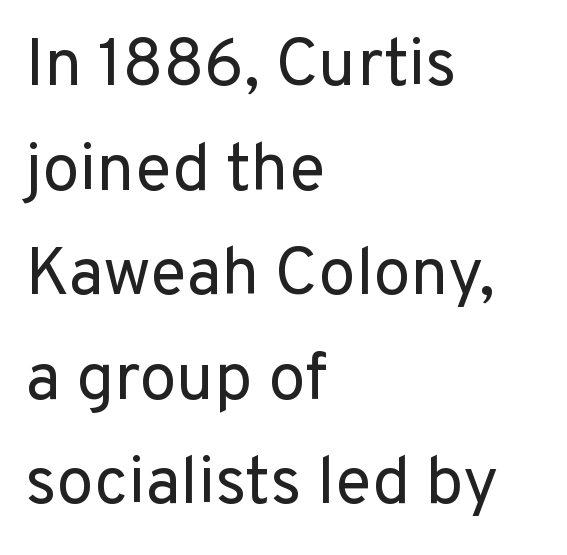
The glyphs are unaccompanied by any horizontal stroke below them. A student would call this left alignment; a typographer would say flush left, rag right. A typesetter would call this leading conventional body-copy spacing. Nothing sits at the stroke ends, so this counts as sans-serif. The type is set solid horizontally, with unmodified tracking.
